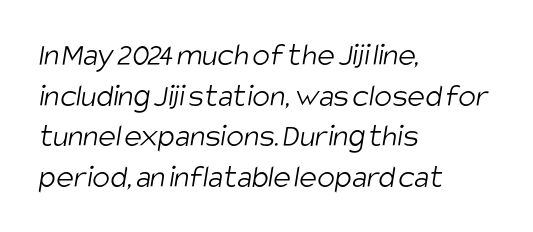
Nobody drew a line under any word here. What stands out about the letter spacing? Nothing — it is the standard amount. Typeset ragged right — the left edge is the straight one. A typesetter would call this proportional, since set widths differ per character.
